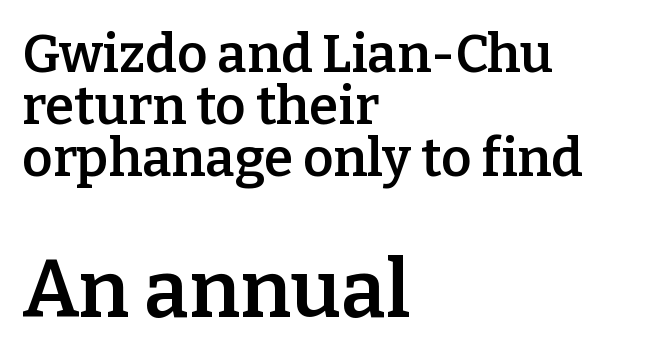
The image shows 80 px semibold serif type, upright; set left-aligned, tight line spacing (0.98x), normal letter spacing, not underlined; the second (bottom) block is 1.51x larger; low stroke contrast and a medium x-height.
